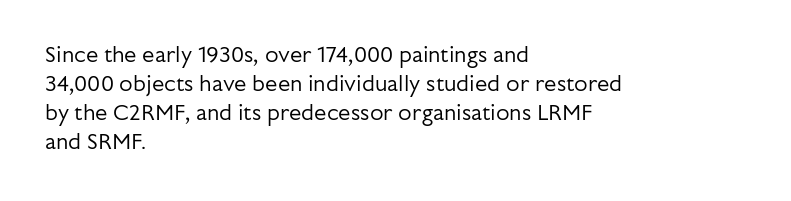
Tall strokes in this sample are plumb rather than angled. The passage shown has conventional tracking throughout. Every row of glyphs begins at an identical x-position on the left. A normal amount of white space separates one row of letters from the next. Type without underlining.
